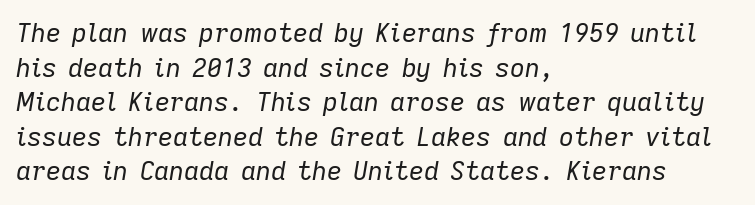
The image shows 26 px text type, italic (leaning right); set left-aligned, normal line spacing (1.33x), normal letter spacing, not underlined.
